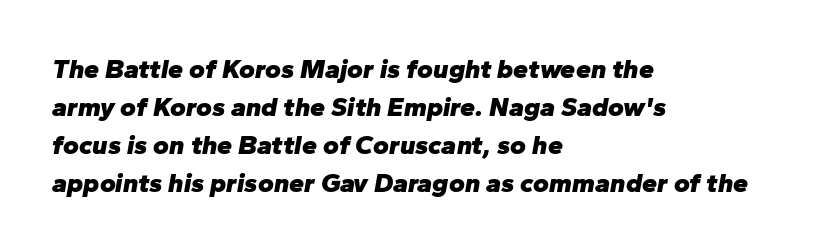
The image shows 27 px bold type, italic (leaning right); set left-aligned, normal line spacing (1.41x), normal letter spacing, not underlined.
